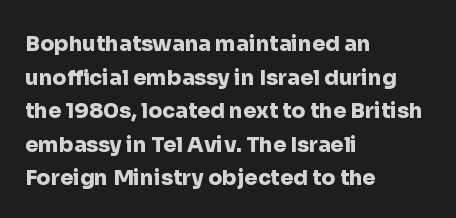
{"italic": "no", "bold": "yes", "underline": "no", "align": "left", "line_spacing": "normal", "line_spacing_ratio": 1.6, "letter_spacing": "normal", "letter_spacing_em": 0.0, "glyph_px": 21}
